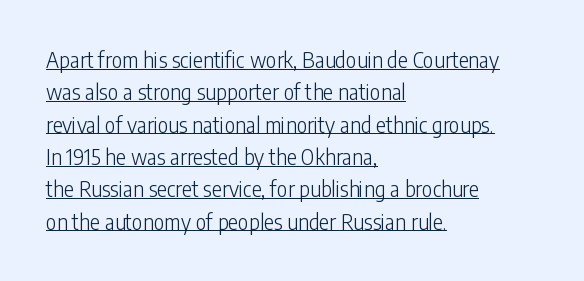
{"italic": "no", "bold": "no", "underline": "yes", "align": "left", "line_spacing": "normal", "line_spacing_ratio": 1.54, "letter_spacing": "normal", "letter_spacing_em": 0.0, "glyph_px": 21}
